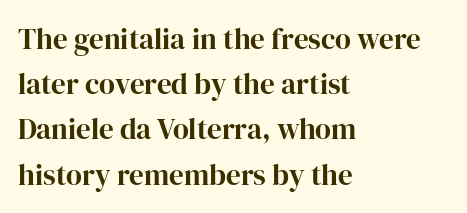
Q: Is the text bold? A: Yes.
Q: Is the text italic (slanted)? A: No, it is upright.
Q: Is the typeface a serif or a sans-serif typeface? A: Serif.
Q: Is the text underlined? A: No.
Q: How is the paragraph aligned? A: Left-aligned.
Q: Is the spacing between letters normal or unusually wide? A: Normal.
Q: Is the spacing between lines tight, normal or loose? A: Normal.
Q: Width (condensed, normal, or wide)? A: Normal.
Q: Stroke contrast? A: High.
Q: x-height? A: Medium.
Q: Monospaced? A: No.
